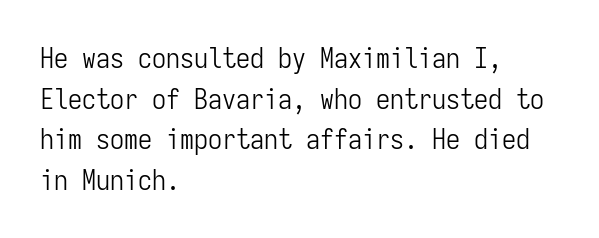
Descenders hang freely into open space. The face used here is monospaced, like something from a code editor. Leftover space on each line is placed entirely after the last word. These lines are composed in type without serifs.
